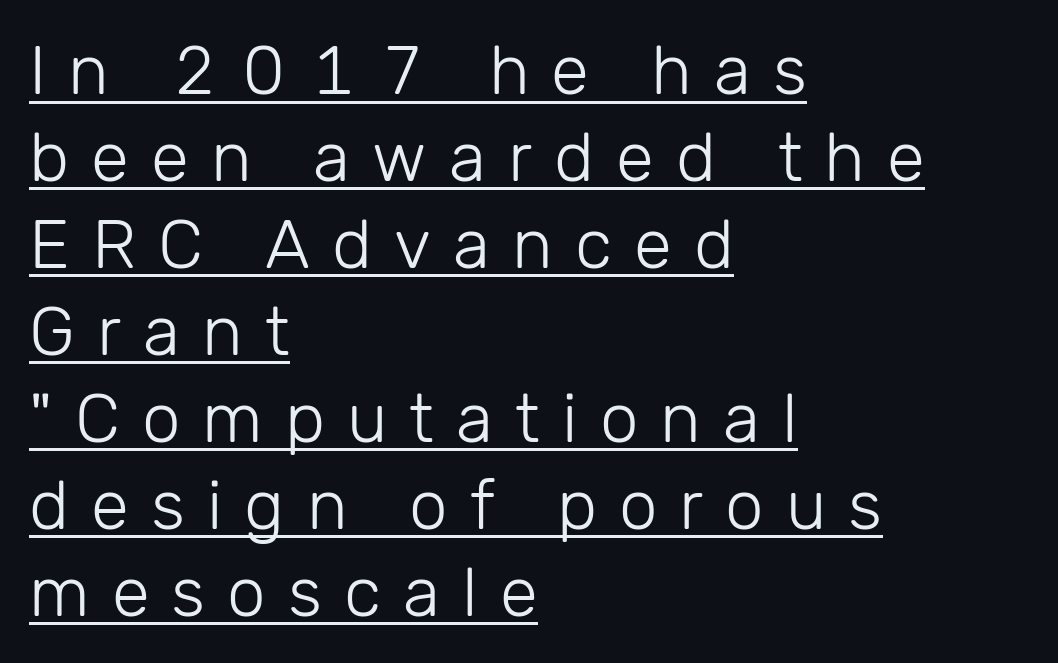
The letters advance in unequal steps, a hallmark of proportional type. Notice how a bar underscores the lettering throughout. Each word looks stretched out because of the extra space between its letters. Line spacing here is normal.
